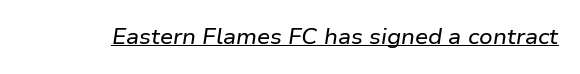
The image shows 21 px text type, italic (leaning right); set normal letter spacing, underlined.
